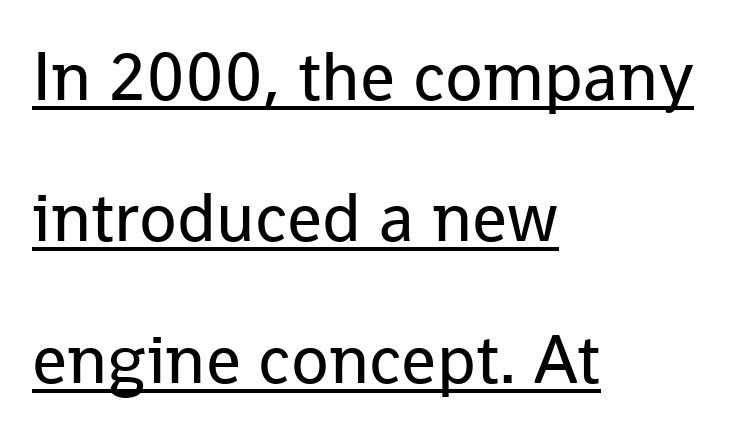
{"serif": "no", "italic": "no", "bold": "no", "weight": "regular", "width": "normal", "stroke_contrast": "low", "x_height": "medium", "monospaced": "no", "underline": "yes", "align": "left", "line_spacing": "loose", "line_spacing_ratio": 2.05, "letter_spacing": "normal", "letter_spacing_em": 0.0, "glyph_px": 69}
